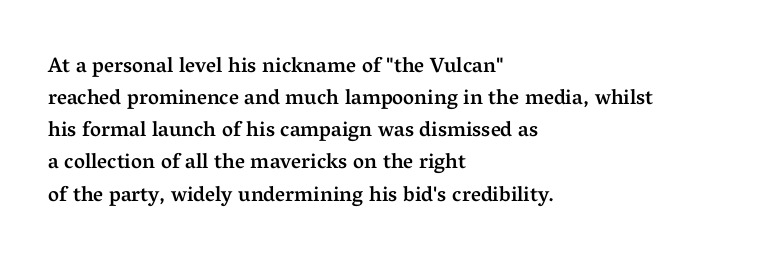
Q: Is the text bold? A: Semi-bold.
Q: Is the text italic (slanted)? A: No, it is upright.
Q: Is the text underlined? A: No.
Q: How is the paragraph aligned? A: Left-aligned.
Q: Is the spacing between letters normal or unusually wide? A: Normal.
Q: Is the spacing between lines tight, normal or loose? A: Normal.
